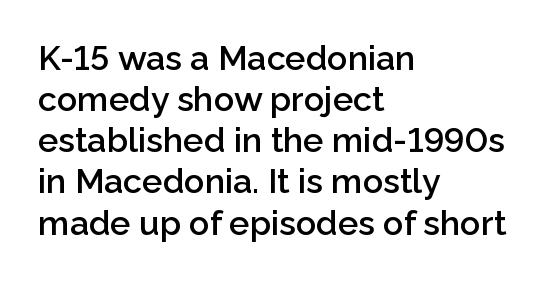
Q: Is the text bold? A: Semi-bold.
Q: Is the text italic (slanted)? A: No, it is upright.
Q: Is the typeface a serif or a sans-serif typeface? A: Sans-serif.
Q: Is the text underlined? A: No.
Q: How is the paragraph aligned? A: Left-aligned.
Q: Is the spacing between letters normal or unusually wide? A: Normal.
Q: Width (condensed, normal, or wide)? A: Normal.
Q: Stroke contrast? A: Low.
Q: x-height? A: Medium.
Q: Monospaced? A: No.
